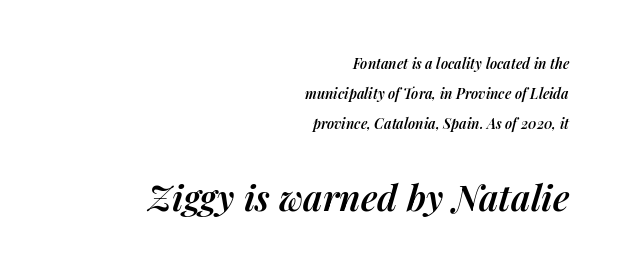
{"italic": "yes", "lean": "right", "slant_degrees": 14, "bold": "semi", "weight": "semibold", "width": "normal", "stroke_contrast": "medium", "x_height": "medium", "monospaced": "no", "underline": "no", "align": "right", "line_spacing": "loose", "line_spacing_ratio": 2.14, "letter_spacing": "normal", "letter_spacing_em": 0.0, "larger_block": "second", "size_ratio": 2.57, "glyph_px": 36}
